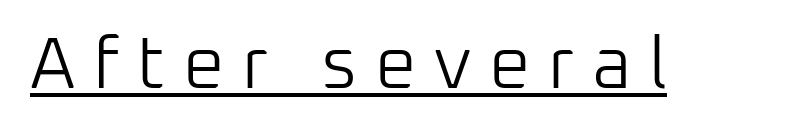
Q: Is the text bold? A: No.
Q: Is the text italic (slanted)? A: No, it is upright.
Q: Is the typeface a serif or a sans-serif typeface? A: Sans-serif.
Q: Is the text underlined? A: Yes.
Q: Is the spacing between letters normal or unusually wide? A: Unusually wide.
Q: Width (condensed, normal, or wide)? A: Normal.
Q: Stroke contrast? A: Low.
Q: x-height? A: Medium.
Q: Monospaced? A: No.
